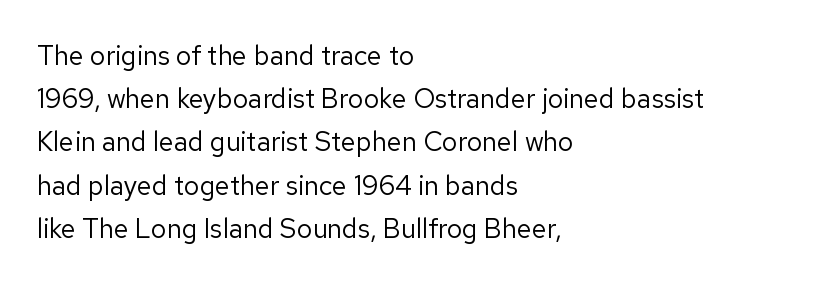
Q: Is the text bold? A: No.
Q: Is the text italic (slanted)? A: No, it is upright.
Q: Is the text underlined? A: No.
Q: How is the paragraph aligned? A: Left-aligned.
Q: Is the spacing between letters normal or unusually wide? A: Normal.
Q: Is the spacing between lines tight, normal or loose? A: Normal.
